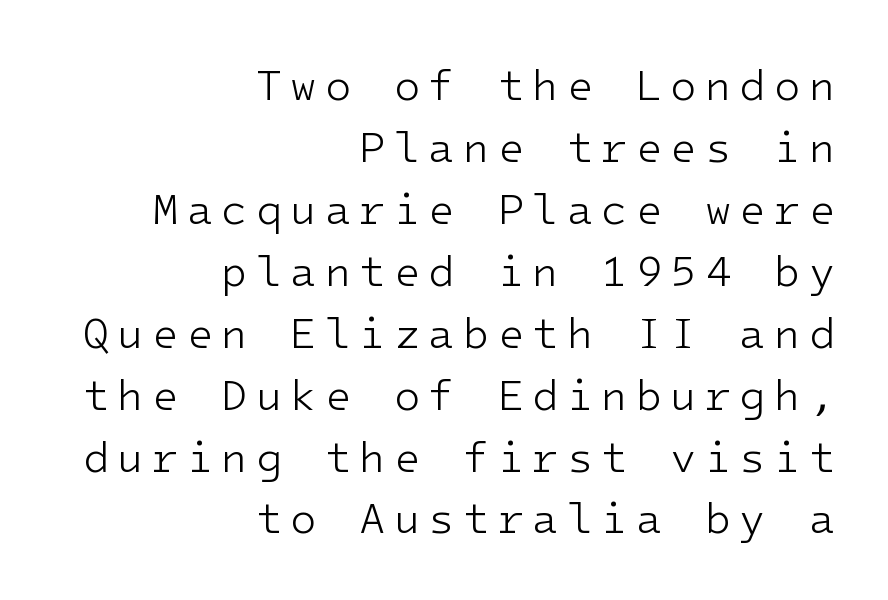
{"serif": "no", "italic": "no", "bold": "no", "weight": "light", "width": "normal", "stroke_contrast": "low", "x_height": "medium", "underline": "no", "align": "right", "line_spacing": "normal", "line_spacing_ratio": 1.44, "glyph_px": 43}
